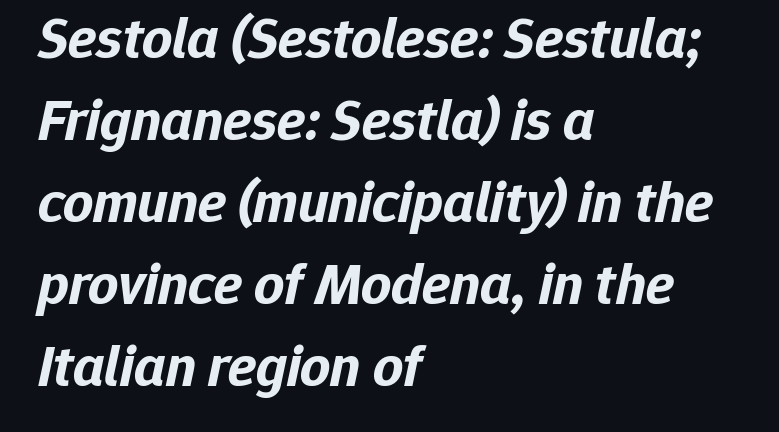
Q: Is the text bold? A: Yes.
Q: Is the text italic (slanted)? A: Yes, it leans right by about 12 degrees.
Q: Is the text underlined? A: No.
Q: How is the paragraph aligned? A: Left-aligned.
Q: Is the spacing between letters normal or unusually wide? A: Normal.
Q: Is the spacing between lines tight, normal or loose? A: Normal.
Q: Width (condensed, normal, or wide)? A: Normal.
Q: Stroke contrast? A: Low.
Q: x-height? A: Medium.
Q: Monospaced? A: No.
